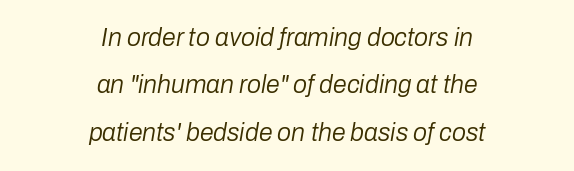
The image shows 25 px text type, italic (leaning right); set centered, loose line spacing (1.9x), normal letter spacing, not underlined.
